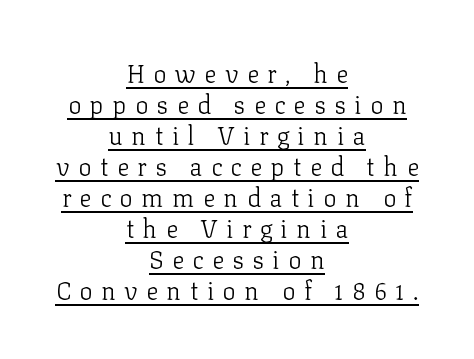
{"italic": "no", "bold": "no", "underline": "yes", "align": "center", "line_spacing_ratio": 1.24, "letter_spacing": "wide", "letter_spacing_em": 0.34, "glyph_px": 25}
